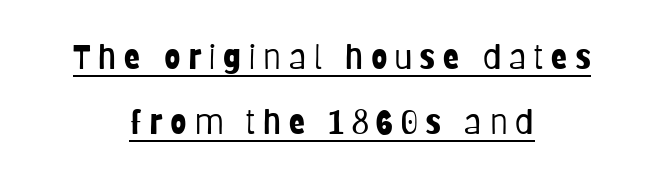
{"serif": "no", "italic": "no", "bold": "no", "weight": "light", "width": "condensed", "stroke_contrast": "low", "x_height": "large", "monospaced": "no", "underline": "yes", "align": "center", "line_spacing": "loose", "line_spacing_ratio": 1.98, "letter_spacing": "wide", "letter_spacing_em": 0.23, "glyph_px": 33}
